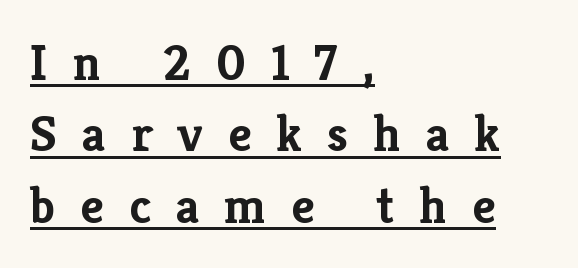
{"serif": "yes", "italic": "no", "bold": "yes", "weight": "semibold", "width": "normal", "stroke_contrast": "low", "x_height": "medium", "monospaced": "no", "underline": "yes", "align": "left", "line_spacing": "normal", "line_spacing_ratio": 1.4, "letter_spacing": "wide", "letter_spacing_em": 0.49, "glyph_px": 51}
